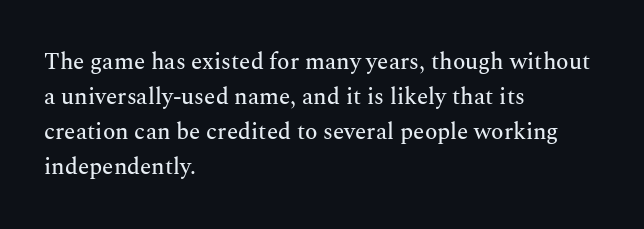
Q: Is the text italic (slanted)? A: No, it is upright.
Q: Is the text underlined? A: No.
Q: How is the paragraph aligned? A: Left-aligned.
Q: Is the spacing between letters normal or unusually wide? A: Normal.
Q: Is the spacing between lines tight, normal or loose? A: Normal.
